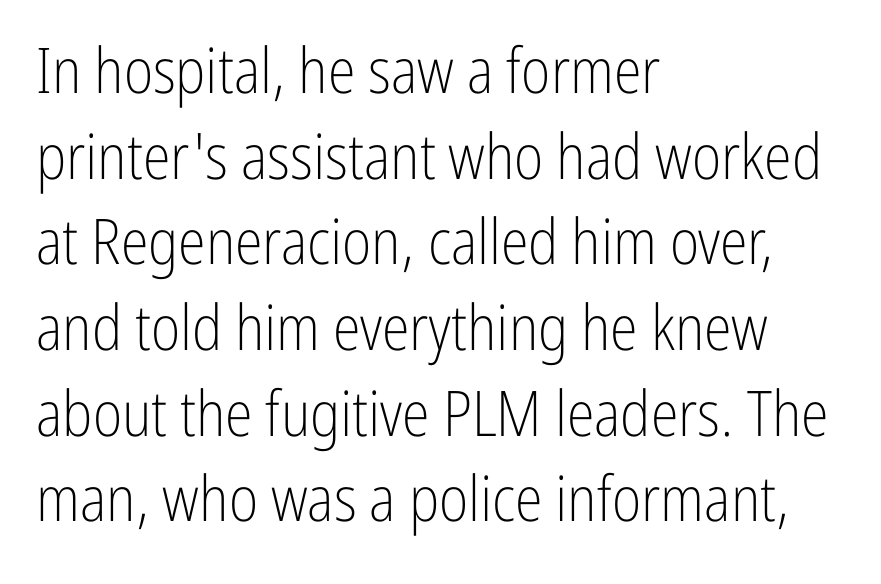
The image shows 63 px light, condensed sans-serif type, upright; set left-aligned, normal line spacing (1.36x), normal letter spacing, not underlined; low stroke contrast and a medium x-height.
